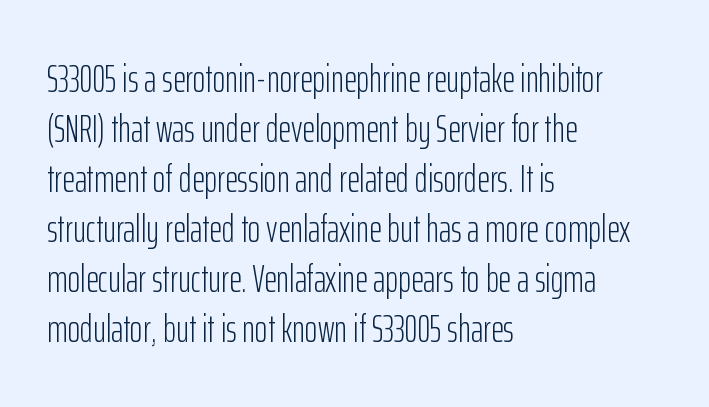
{"serif": "no", "italic": "no", "bold": "no", "weight": "light", "width": "condensed", "stroke_contrast": "low", "x_height": "medium", "monospaced": "no", "underline": "no", "align": "left", "line_spacing": "normal", "line_spacing_ratio": 1.28, "letter_spacing": "normal", "letter_spacing_em": 0.0, "glyph_px": 39}
